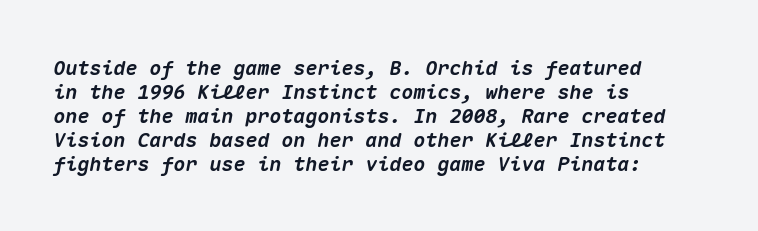
{"italic": "yes", "lean": "right", "slant_degrees": 10, "bold": "yes", "underline": "no", "align": "left", "line_spacing_ratio": 1.2, "letter_spacing": "normal", "letter_spacing_em": 0.0, "glyph_px": 20}
